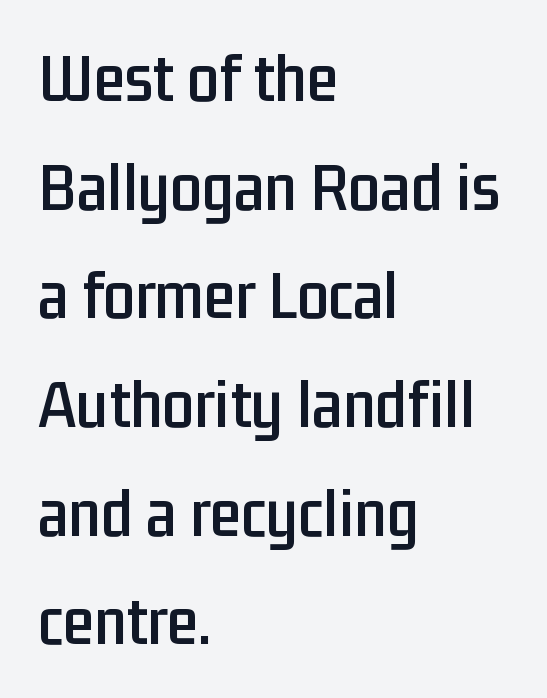
The image shows 71 px condensed sans-serif type, upright; set left-aligned, normal line spacing (1.53x), normal letter spacing, not underlined; low stroke contrast and a medium x-height.
